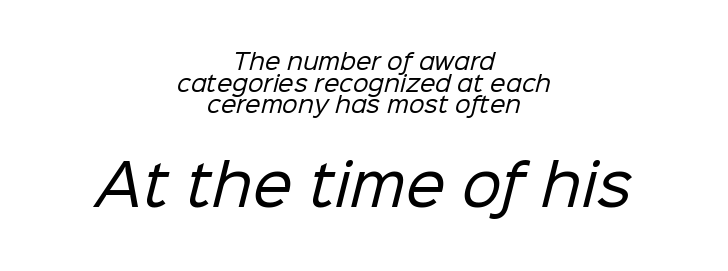
The strokes carry an ordinary text weight at most. Do the characters align in a grid? No, the font is proportional. The rendering uses a small line-height, squeezing the rows. Observe the ordinary spacing: letters are neighbours, not strangers. Look at the bottom of the vertical strokes: they stop flat, with no serifs.
